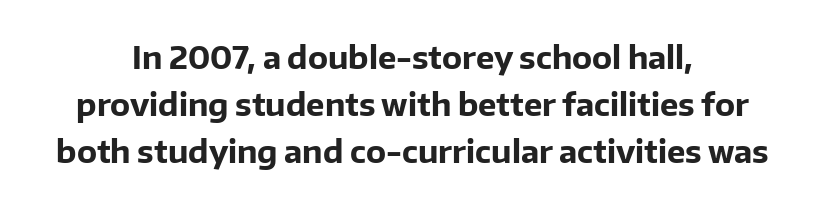
The image shows 31 px bold sans-serif type, upright; set centered, normal line spacing (1.52x), normal letter spacing, not underlined; low stroke contrast and a medium x-height.
